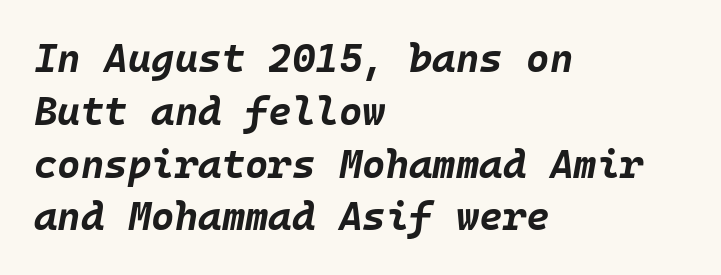
The image shows 40 px bold type, italic (leaning right); set left-aligned, normal line spacing (1.32x), normal letter spacing, not underlined; low stroke contrast and a large x-height.
